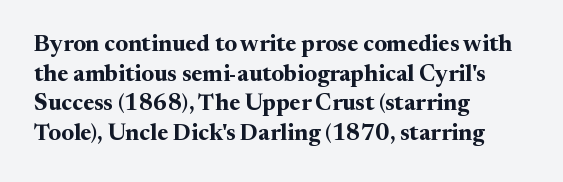
Q: Is the text bold? A: Yes.
Q: Is the text italic (slanted)? A: No, it is upright.
Q: Is the text underlined? A: No.
Q: How is the paragraph aligned? A: Left-aligned.
Q: Is the spacing between letters normal or unusually wide? A: Normal.
Q: Is the spacing between lines tight, normal or loose? A: Normal.
